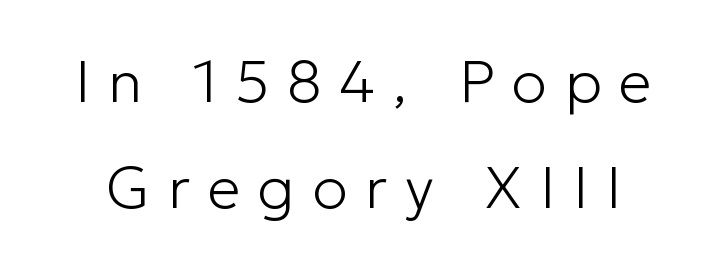
The image shows 59 px light sans-serif type, upright; set line spacing 1.8x, unusually wide letter spacing (+0.3 em), not underlined; low stroke contrast and a medium x-height.
